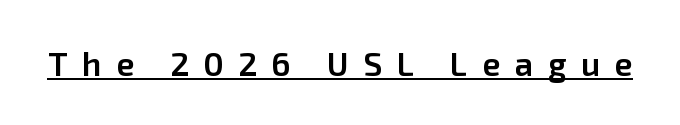
These lines were composed using upright roman letters. Serif or sans? Sans — the stroke terminals are bare. The sample's only ornament is a line tracing under the words. Short note: letters widely spaced. The sample has been set in demibold, a notch under bold. The rendering uses natural spacing where letterforms have individual widths.
